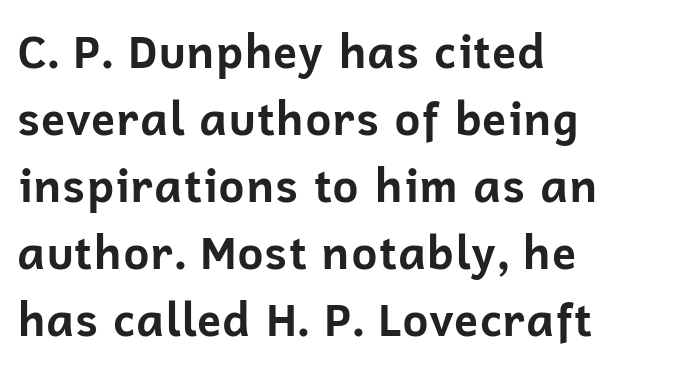
Q: Is the text bold? A: Yes.
Q: Is the text italic (slanted)? A: No, it is upright.
Q: Is the typeface a serif or a sans-serif typeface? A: Sans-serif.
Q: Is the text underlined? A: No.
Q: How is the paragraph aligned? A: Left-aligned.
Q: Is the spacing between letters normal or unusually wide? A: Normal.
Q: Is the spacing between lines tight, normal or loose? A: Normal.
Q: Width (condensed, normal, or wide)? A: Normal.
Q: Stroke contrast? A: Low.
Q: x-height? A: Medium.
Q: Monospaced? A: No.
